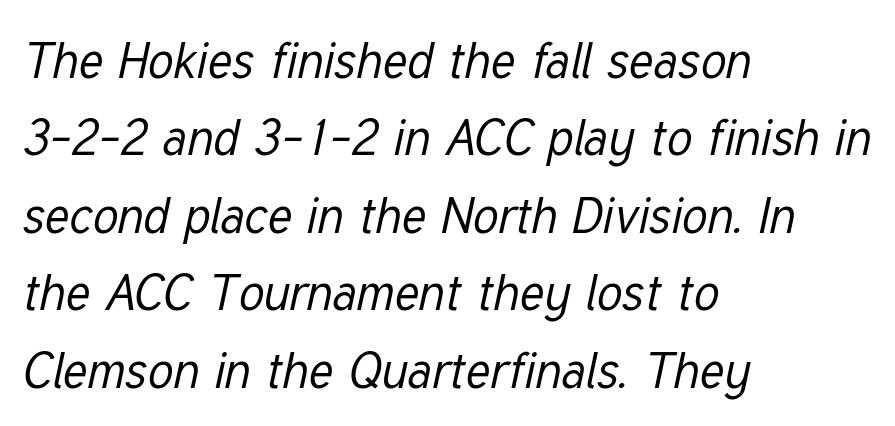
The image shows 50 px regular-weight, condensed type, italic (leaning right); set left-aligned, normal line spacing (1.55x), normal letter spacing, not underlined; low stroke contrast and a medium x-height.
